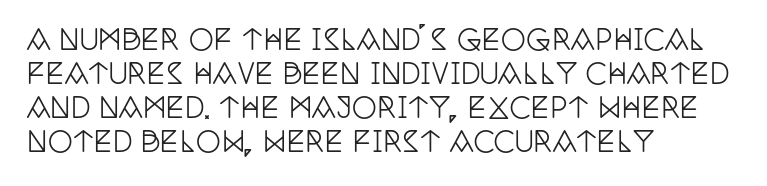
Q: Is the text italic (slanted)? A: No, it is upright.
Q: Is the typeface a serif or a sans-serif typeface? A: Serif.
Q: Is the text underlined? A: No.
Q: How is the paragraph aligned? A: Left-aligned.
Q: Is the spacing between letters normal or unusually wide? A: Normal.
Q: Width (condensed, normal, or wide)? A: Condensed.
Q: Stroke contrast? A: Low.
Q: x-height? A: Large.
Q: Monospaced? A: No.
